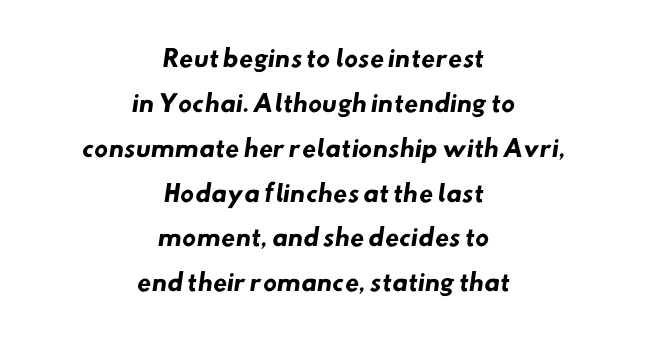
There is no visible air inserted between adjacent glyphs. Set as a true bold cut, around the 700 mark. If you measured baseline to baseline, you'd find a long distance. The passage shown is not underscored anywhere.
